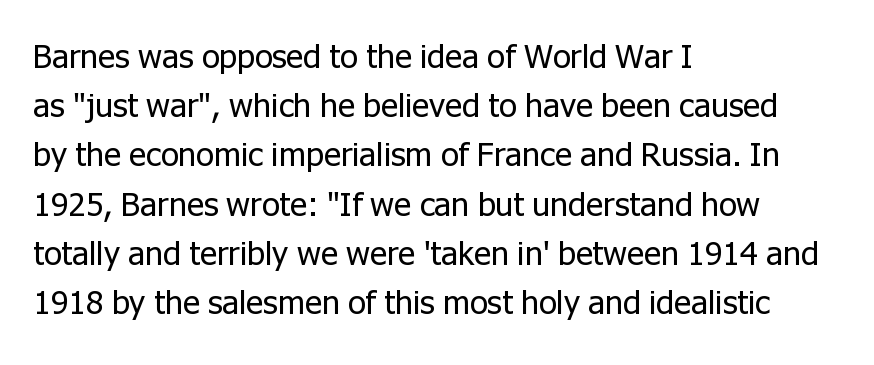
The image shows 33 px regular-weight sans-serif type, upright; set left-aligned, normal line spacing (1.49x), normal letter spacing, not underlined; low stroke contrast and a medium x-height.
